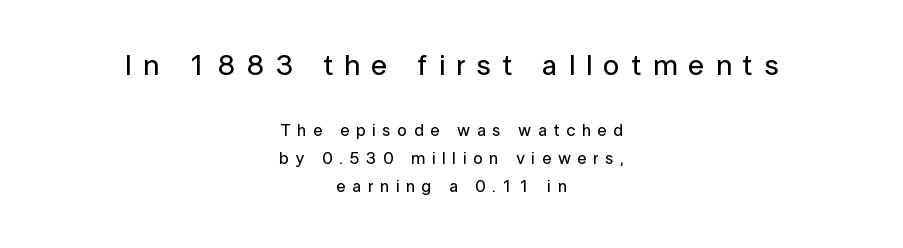
The space directly below the letters is spotless. Nope, no serifs anywhere on these letters. Here the designer chose a conventional face with non-uniform glyph widths. Neither beginnings nor endings align; midpoints do. Successive baselines arrive at the customary interval. The typography opts for an upright posture over an oblique one.
